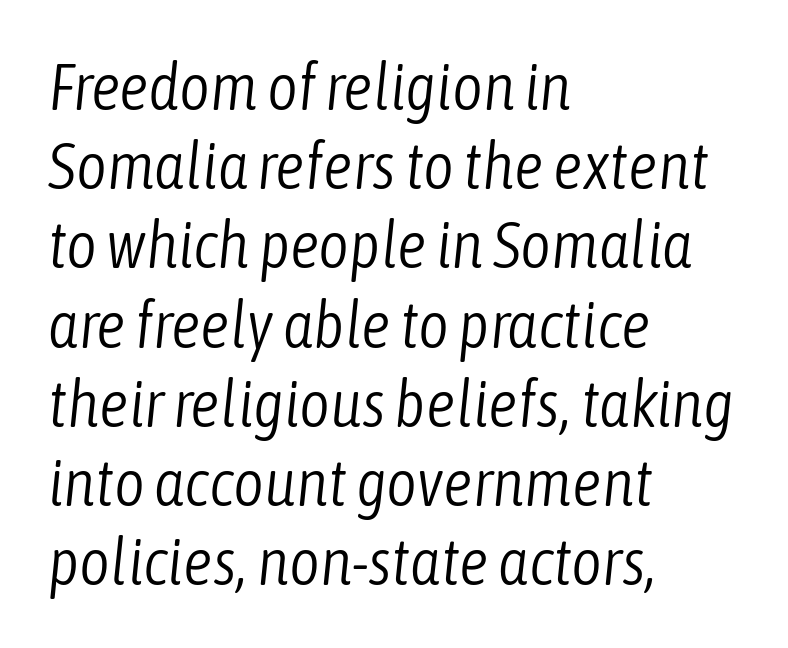
{"italic": "yes", "lean": "right", "slant_degrees": 6, "bold": "no", "weight": "light", "width": "condensed", "stroke_contrast": "low", "x_height": "medium", "monospaced": "no", "underline": "no", "align": "left", "line_spacing_ratio": 1.2, "letter_spacing": "normal", "letter_spacing_em": 0.0, "glyph_px": 66}
